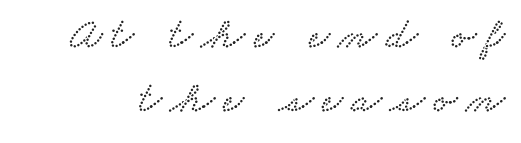
{"serif": "yes", "width": "wide", "stroke_contrast": "low", "x_height": "small", "monospaced": "no", "underline": "no", "line_spacing": "normal", "line_spacing_ratio": 1.43, "glyph_px": 45}
